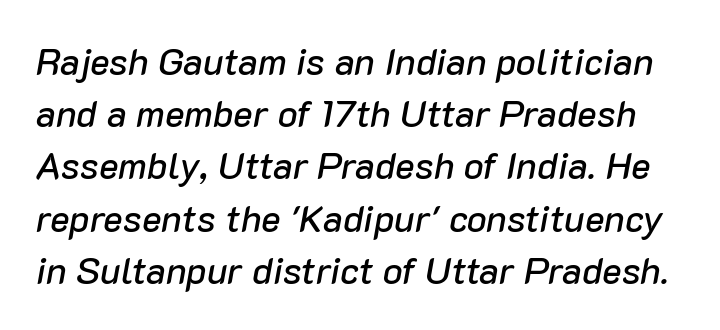
Q: Is the text italic (slanted)? A: Yes, it leans right by about 10 degrees.
Q: Is the text underlined? A: No.
Q: Is the spacing between letters normal or unusually wide? A: Normal.
Q: Is the spacing between lines tight, normal or loose? A: Normal.
Q: Width (condensed, normal, or wide)? A: Normal.
Q: Stroke contrast? A: Low.
Q: x-height? A: Medium.
Q: Monospaced? A: No.
